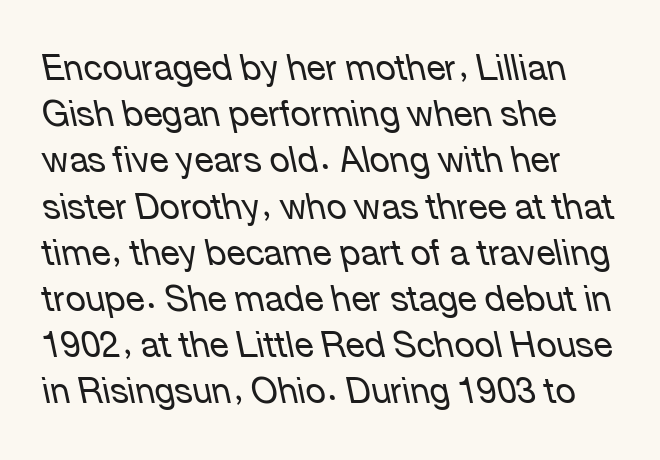
Q: Is the text bold? A: No.
Q: Is the text italic (slanted)? A: Yes, it leans left by about 12 degrees.
Q: Is the text underlined? A: No.
Q: How is the paragraph aligned? A: Left-aligned.
Q: Is the spacing between letters normal or unusually wide? A: Normal.
Q: Is the spacing between lines tight, normal or loose? A: Normal.
Q: Width (condensed, normal, or wide)? A: Normal.
Q: Stroke contrast? A: Low.
Q: x-height? A: Medium.
Q: Monospaced? A: No.
